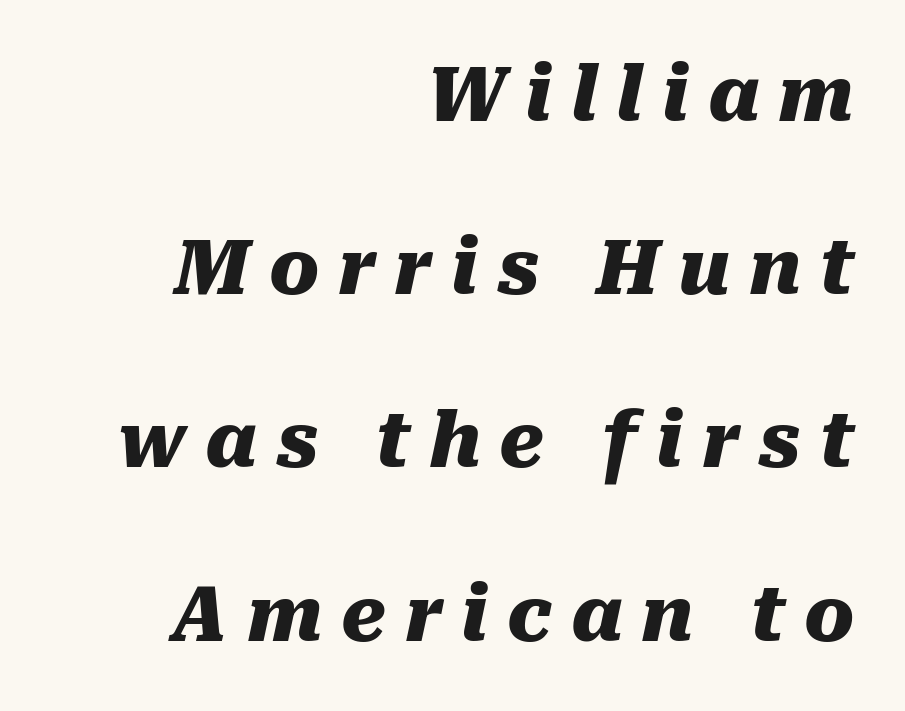
The image shows 75 px heavy type, italic (leaning right); set right-aligned, loose line spacing (2.31x), unusually wide letter spacing (+0.25 em), not underlined; medium stroke contrast and a medium x-height.
